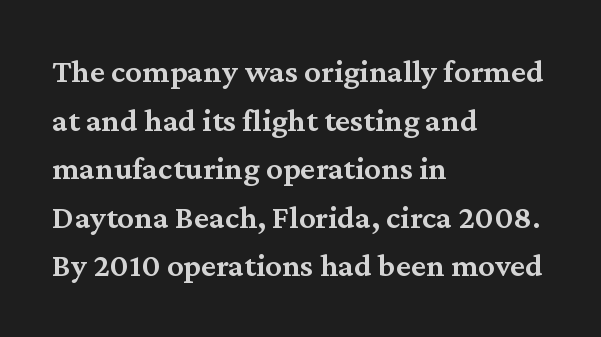
Q: Is the text bold? A: Semi-bold.
Q: Is the text italic (slanted)? A: No, it is upright.
Q: Is the typeface a serif or a sans-serif typeface? A: Serif.
Q: Is the text underlined? A: No.
Q: How is the paragraph aligned? A: Left-aligned.
Q: Is the spacing between letters normal or unusually wide? A: Normal.
Q: Is the spacing between lines tight, normal or loose? A: Normal.
Q: Width (condensed, normal, or wide)? A: Normal.
Q: Stroke contrast? A: Medium.
Q: x-height? A: Medium.
Q: Monospaced? A: No.
